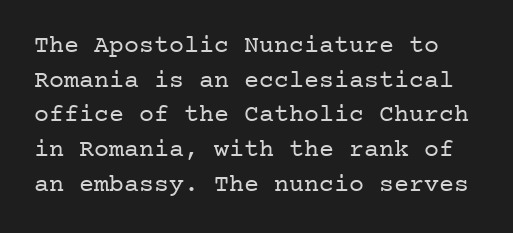
The image shows 25 px text type, upright; set normal line spacing (1.39x), normal letter spacing, not underlined.
